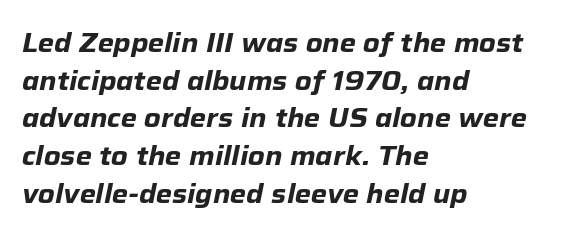
Does the copy run flush right? No — it runs flush left. Weight: bold. A clean baseline with only descenders dipping below it. This is oblique type, the kind used for emphasis or titles. Glyph-to-glyph distance matches everyday printed text. Vertical spacing — default.
